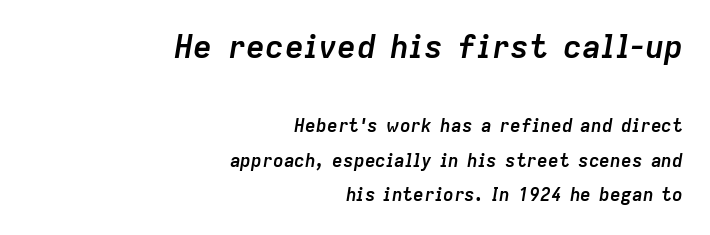
{"italic": "yes", "lean": "right", "slant_degrees": 9, "bold": "yes", "weight": "semibold", "width": "normal", "stroke_contrast": "low", "x_height": "medium", "monospaced": "no", "underline": "no", "align": "right", "line_spacing": "loose", "line_spacing_ratio": 1.92, "letter_spacing": "normal", "letter_spacing_em": 0.0, "larger_block": "first", "size_ratio": 1.78, "glyph_px": 32}
